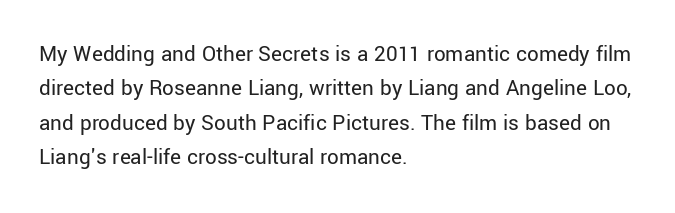
Q: Is the text bold? A: No.
Q: Is the text italic (slanted)? A: No, it is upright.
Q: Is the text underlined? A: No.
Q: How is the paragraph aligned? A: Left-aligned.
Q: Is the spacing between letters normal or unusually wide? A: Normal.
Q: Is the spacing between lines tight, normal or loose? A: Normal.
